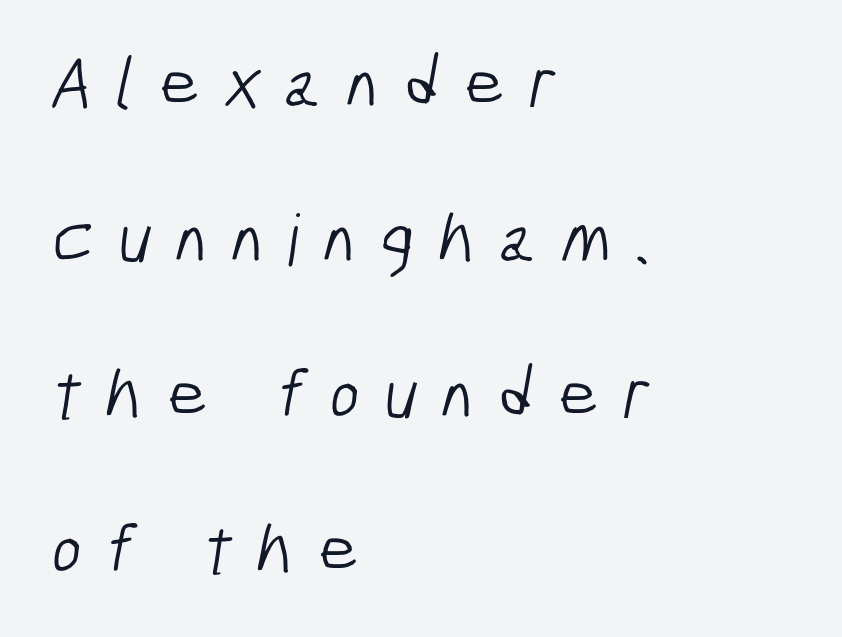
Q: Is the text bold? A: No.
Q: Is the typeface a serif or a sans-serif typeface? A: Sans-serif.
Q: Is the text underlined? A: No.
Q: How is the paragraph aligned? A: Left-aligned.
Q: Is the spacing between letters normal or unusually wide? A: Unusually wide.
Q: Is the spacing between lines tight, normal or loose? A: Loose.
Q: Width (condensed, normal, or wide)? A: Condensed.
Q: Stroke contrast? A: Low.
Q: x-height? A: Medium.
Q: Monospaced? A: No.
